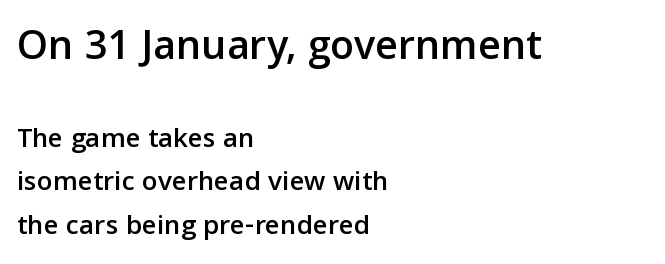
The image shows 44 px sans-serif type, upright; set left-aligned, normal line spacing (1.51x), normal letter spacing, not underlined; the first (top) block is 1.52x larger; low stroke contrast and a medium x-height.
